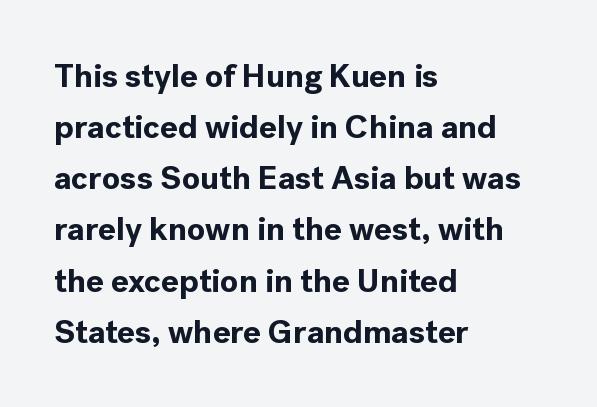
The image shows 33 px bold sans-serif type, upright; set left-aligned, normal line spacing (1.55x), normal letter spacing, not underlined; a medium x-height.
